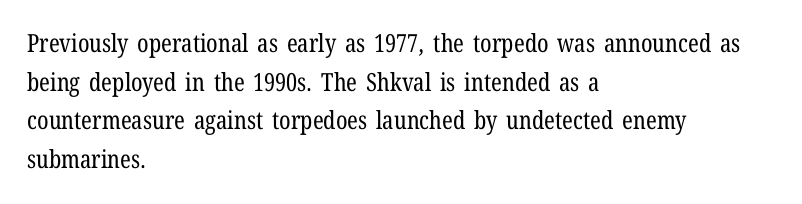
The image shows 25 px text type, upright; set left-aligned, normal line spacing (1.55x), normal letter spacing, not underlined.
